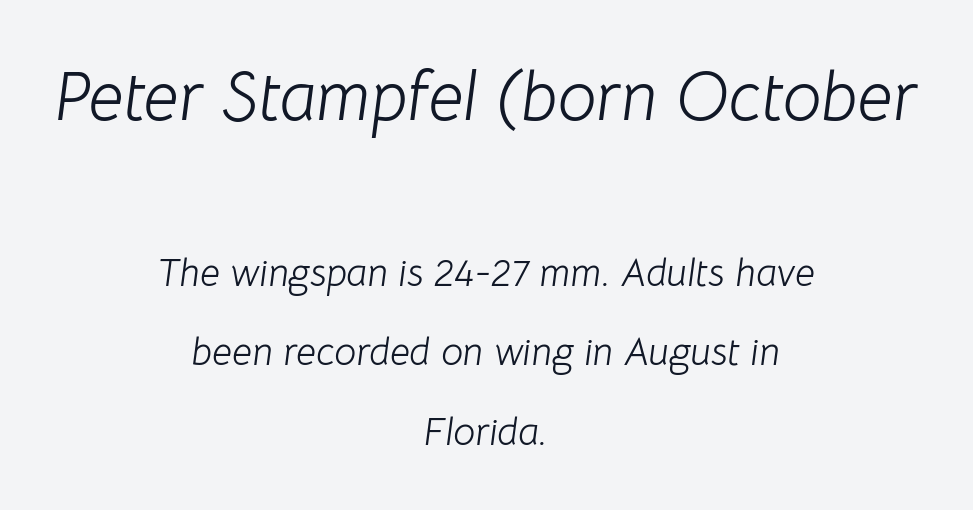
The zone under the glyphs is completely vacant. One glance says open: line gaps are wider than usual. These lines stack symmetrically, like a column narrowing and widening about its center. Character widths vary here, with narrow letters taking less room than wide ones.
